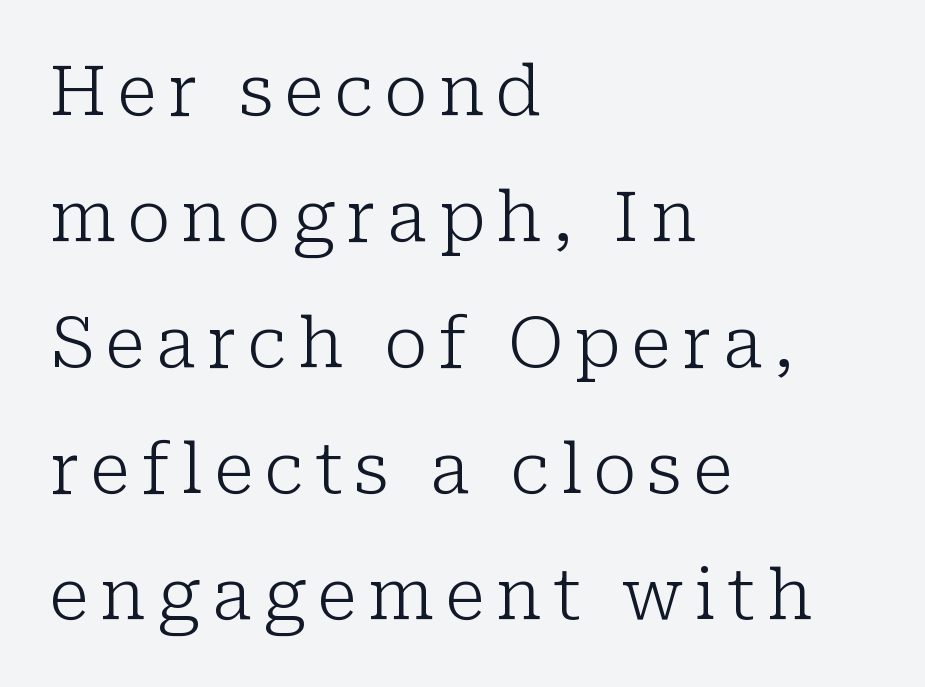
Q: Is the text bold? A: No.
Q: Is the text italic (slanted)? A: No, it is upright.
Q: Is the typeface a serif or a sans-serif typeface? A: Serif.
Q: Is the text underlined? A: No.
Q: How is the paragraph aligned? A: Left-aligned.
Q: Width (condensed, normal, or wide)? A: Normal.
Q: Stroke contrast? A: Low.
Q: x-height? A: Medium.
Q: Monospaced? A: No.
